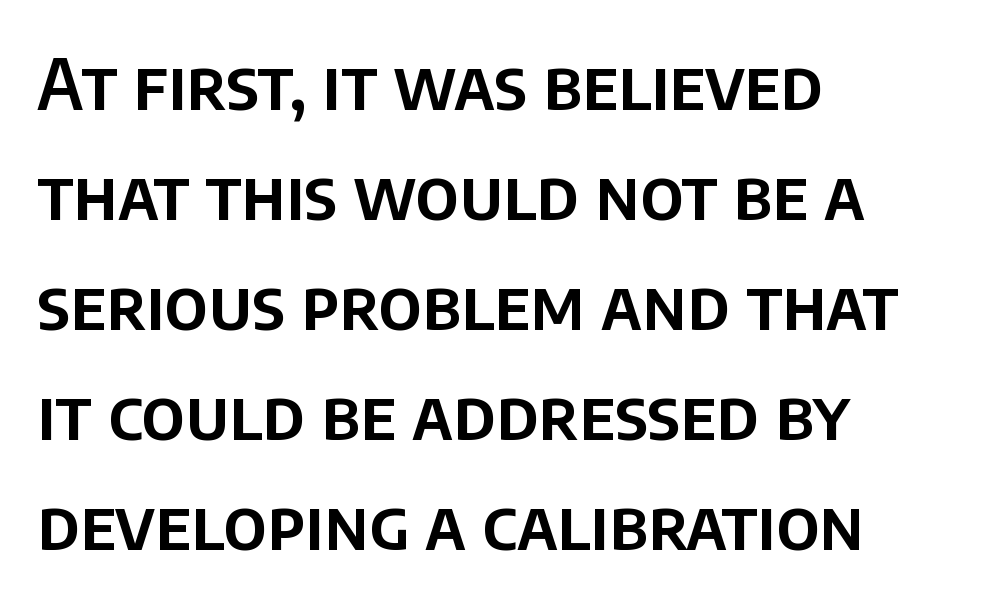
Q: Is the text italic (slanted)? A: No, it is upright.
Q: Is the typeface a serif or a sans-serif typeface? A: Sans-serif.
Q: Is the text underlined? A: No.
Q: How is the paragraph aligned? A: Left-aligned.
Q: Is the spacing between letters normal or unusually wide? A: Normal.
Q: Is the spacing between lines tight, normal or loose? A: Normal.
Q: Width (condensed, normal, or wide)? A: Normal.
Q: Stroke contrast? A: Low.
Q: x-height? A: Large.
Q: Monospaced? A: No.
